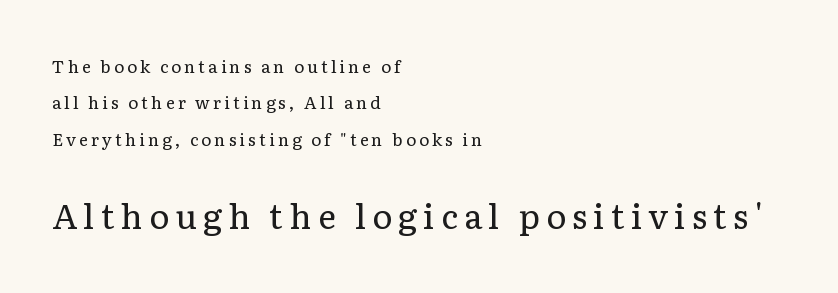
Q: Is the text bold? A: No.
Q: Is the text italic (slanted)? A: No, it is upright.
Q: Is the typeface a serif or a sans-serif typeface? A: Serif.
Q: Is the text underlined? A: No.
Q: How is the paragraph aligned? A: Left-aligned.
Q: Is the spacing between lines tight, normal or loose? A: Loose.
Q: Which block of text is set in a larger size, the first (top) or the second (bottom)? A: The second (bottom) one.
Q: Width (condensed, normal, or wide)? A: Normal.
Q: Stroke contrast? A: Low.
Q: x-height? A: Medium.
Q: Monospaced? A: No.
